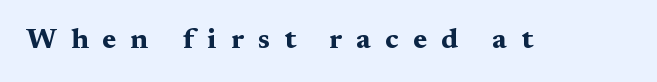
{"serif": "yes", "italic": "no", "bold": "yes", "weight": "bold", "width": "wide", "stroke_contrast": "medium", "x_height": "medium", "monospaced": "no", "underline": "no", "letter_spacing": "wide", "letter_spacing_em": 0.48, "glyph_px": 29}
